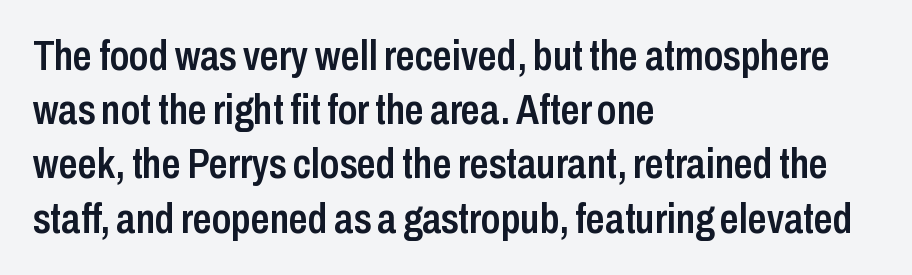
The image shows 42 px semibold, condensed sans-serif type, upright; set left-aligned, normal line spacing (1.29x), normal letter spacing, not underlined; low stroke contrast and a medium x-height.
